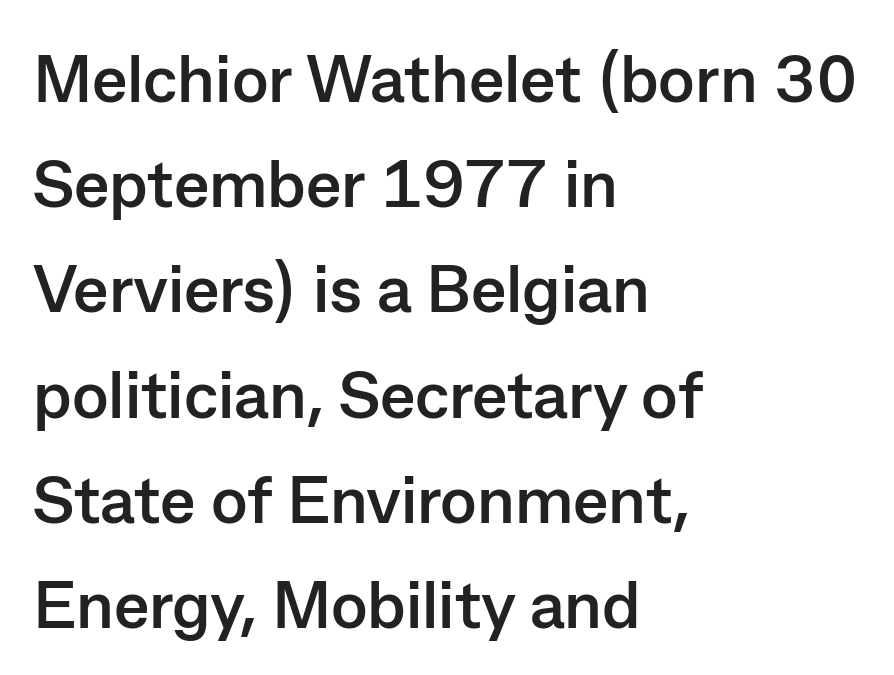
The text block is weighted toward the left margin, trailing off unevenly rightward. Glance below the letters and you will spot only blank space. Italic? Not at all — the glyphs are vertical. Caption: standard tracking, unaltered.
